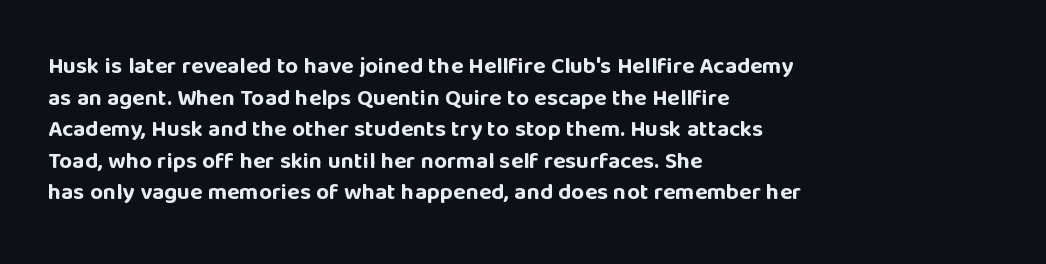
Q: Is the text bold? A: Yes.
Q: Is the text italic (slanted)? A: No, it is upright.
Q: Is the text underlined? A: No.
Q: How is the paragraph aligned? A: Left-aligned.
Q: Is the spacing between letters normal or unusually wide? A: Normal.
Q: Is the spacing between lines tight, normal or loose? A: Normal.
